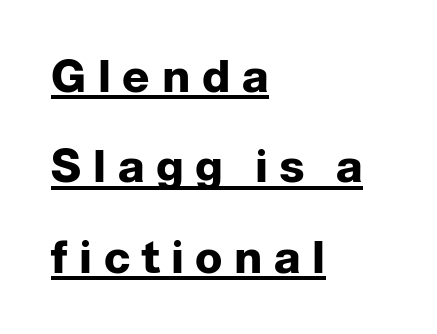
Q: Is the text bold? A: Yes.
Q: Is the text italic (slanted)? A: No, it is upright.
Q: Is the typeface a serif or a sans-serif typeface? A: Sans-serif.
Q: Is the text underlined? A: Yes.
Q: How is the paragraph aligned? A: Left-aligned.
Q: Is the spacing between letters normal or unusually wide? A: Unusually wide.
Q: Is the spacing between lines tight, normal or loose? A: Loose.
Q: Width (condensed, normal, or wide)? A: Normal.
Q: Stroke contrast? A: Low.
Q: x-height? A: Medium.
Q: Monospaced? A: No.
